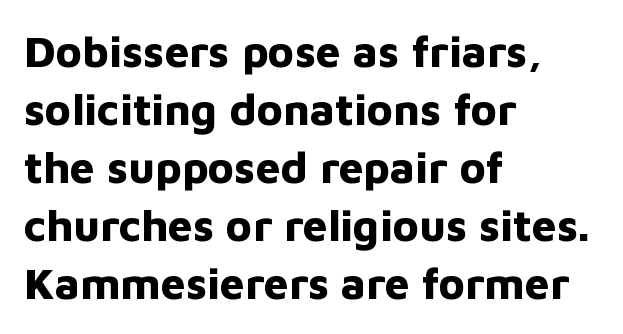
Q: Is the text bold? A: Yes.
Q: Is the text italic (slanted)? A: No, it is upright.
Q: Is the typeface a serif or a sans-serif typeface? A: Sans-serif.
Q: Is the text underlined? A: No.
Q: How is the paragraph aligned? A: Left-aligned.
Q: Is the spacing between letters normal or unusually wide? A: Normal.
Q: Is the spacing between lines tight, normal or loose? A: Normal.
Q: Width (condensed, normal, or wide)? A: Normal.
Q: Stroke contrast? A: Low.
Q: x-height? A: Medium.
Q: Monospaced? A: No.
